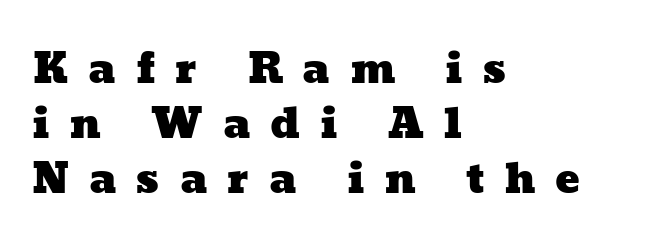
The image shows 41 px wide type; set left-aligned, normal line spacing (1.34x), unusually wide letter spacing (+0.48 em), not underlined; low stroke contrast and a medium x-height.
